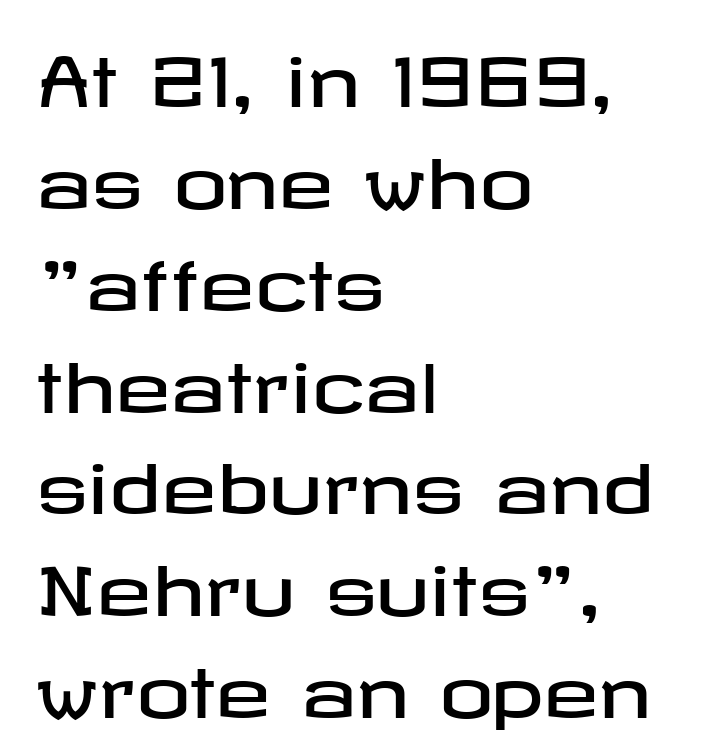
Check the space under the baseline: it is left empty. Regular leading. Ordinary non-slanted type is in use. If you drew a ruler down the left edge, every line would touch it. Does the type have serifs? No, each stem ends abruptly.
